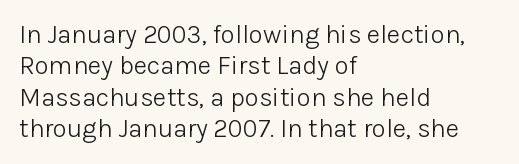
What stands out about the letter spacing? Nothing — it is the standard amount. The rendering anchors every line to the left-hand side. A light-to-regular cut is what we see here. Ordinary non-slanted type is in use.
